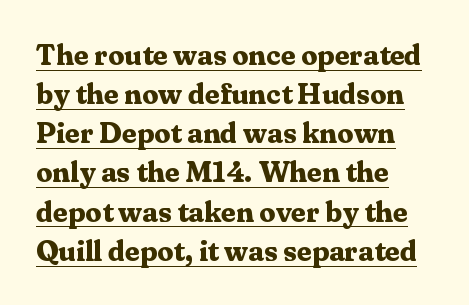
Q: Is the text bold? A: Yes.
Q: Is the text italic (slanted)? A: No, it is upright.
Q: Is the typeface a serif or a sans-serif typeface? A: Serif.
Q: Is the text underlined? A: Yes.
Q: How is the paragraph aligned? A: Left-aligned.
Q: Is the spacing between letters normal or unusually wide? A: Normal.
Q: Is the spacing between lines tight, normal or loose? A: Normal.
Q: Width (condensed, normal, or wide)? A: Normal.
Q: Stroke contrast? A: Medium.
Q: x-height? A: Medium.
Q: Monospaced? A: No.
